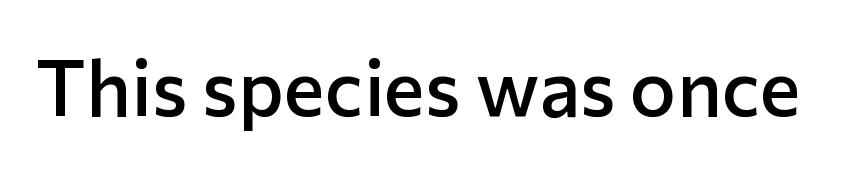
{"serif": "no", "italic": "no", "bold": "semi", "weight": "semibold", "width": "normal", "stroke_contrast": "low", "x_height": "medium", "monospaced": "no", "underline": "no", "letter_spacing": "normal", "letter_spacing_em": 0.0, "glyph_px": 78}
